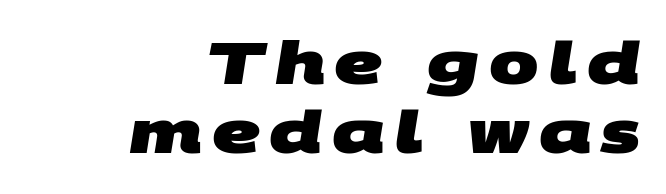
The letters carry no serifs — their stems end cleanly without finishing strokes. Every letter is thick-stroked: bold, no question. The rendering anchors every line to the right-hand side. Glance below the letters and you will spot only blank space. Spacing verdict: proportional, widths tailored to each character.
